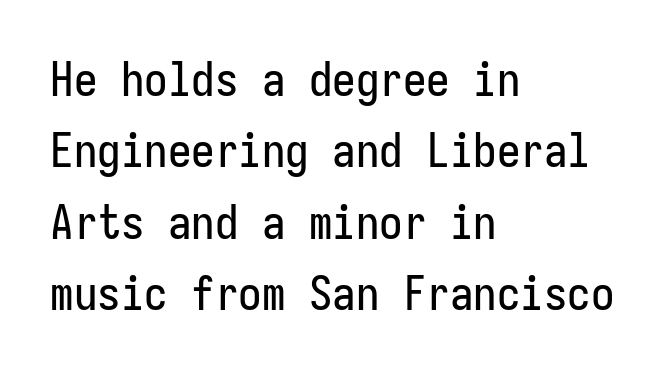
{"serif": "no", "italic": "no", "width": "condensed", "stroke_contrast": "low", "x_height": "medium", "underline": "no", "align": "left", "line_spacing": "normal", "line_spacing_ratio": 1.52, "letter_spacing": "normal", "letter_spacing_em": 0.0, "glyph_px": 47}
